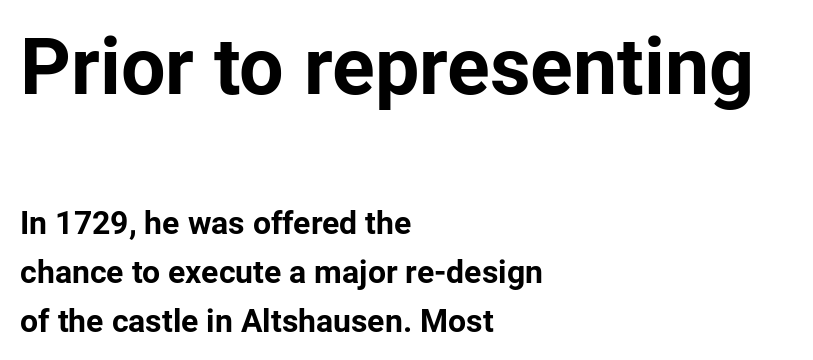
Q: Is the text bold? A: Yes.
Q: Is the text italic (slanted)? A: No, it is upright.
Q: Is the typeface a serif or a sans-serif typeface? A: Sans-serif.
Q: Is the text underlined? A: No.
Q: How is the paragraph aligned? A: Left-aligned.
Q: Is the spacing between letters normal or unusually wide? A: Normal.
Q: Is the spacing between lines tight, normal or loose? A: Normal.
Q: Which block of text is set in a larger size, the first (top) or the second (bottom)? A: The first (top) one.
Q: Width (condensed, normal, or wide)? A: Normal.
Q: Stroke contrast? A: Low.
Q: x-height? A: Medium.
Q: Monospaced? A: No.
